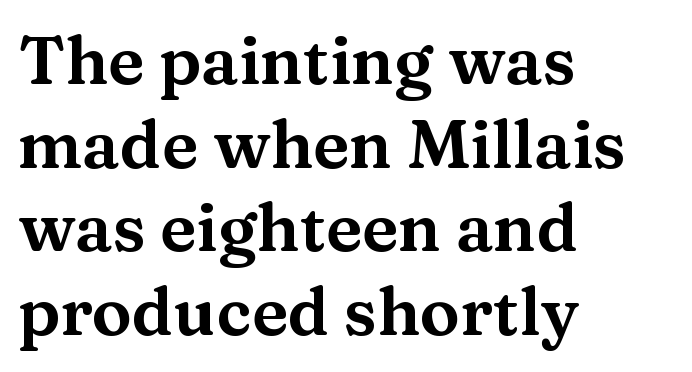
{"serif": "yes", "italic": "no", "width": "wide", "stroke_contrast": "medium", "x_height": "medium", "monospaced": "no", "underline": "no", "align": "left", "line_spacing": "normal", "line_spacing_ratio": 1.25, "letter_spacing": "normal", "letter_spacing_em": 0.0, "glyph_px": 67}
